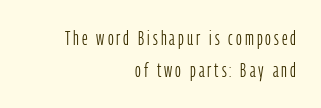
The image shows 20 px text type, upright; set right-aligned, normal line spacing (1.61x), not underlined.
